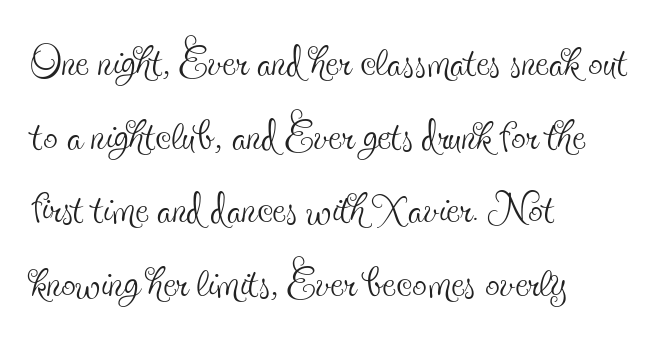
{"serif": "yes", "bold": "no", "weight": "thin", "width": "condensed", "x_height": "small", "monospaced": "no", "underline": "no", "align": "left", "line_spacing": "normal", "line_spacing_ratio": 1.27, "letter_spacing": "normal", "letter_spacing_em": 0.0, "glyph_px": 58}
